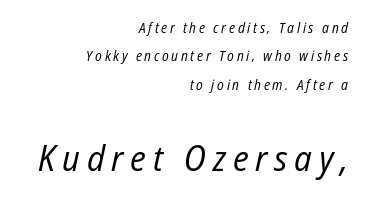
You get the small type first, then a jump to larger type. The string is rendered with underlining switched off. What's the leading like? Stretched, with rows far apart. Tall strokes in this sample are angled rather than plumb. Looks like regular typesetting: each glyph gets only the width it needs.
